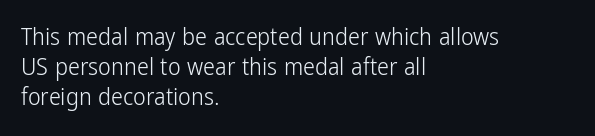
Q: Is the text bold? A: No.
Q: Is the text italic (slanted)? A: No, it is upright.
Q: Is the text underlined? A: No.
Q: How is the paragraph aligned? A: Left-aligned.
Q: Is the spacing between letters normal or unusually wide? A: Normal.
Q: Is the spacing between lines tight, normal or loose? A: Normal.
